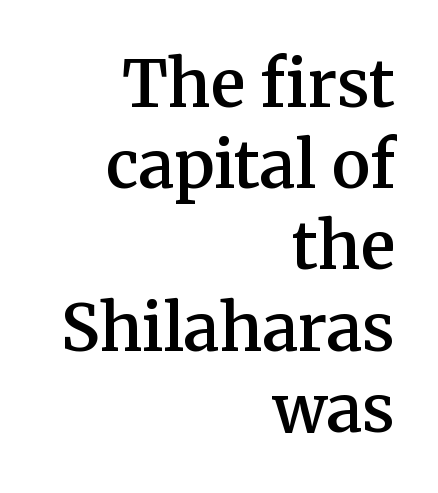
Q: Is the text bold? A: Semi-bold.
Q: Is the text italic (slanted)? A: No, it is upright.
Q: Is the typeface a serif or a sans-serif typeface? A: Serif.
Q: Is the text underlined? A: No.
Q: How is the paragraph aligned? A: Right-aligned.
Q: Is the spacing between letters normal or unusually wide? A: Normal.
Q: Is the spacing between lines tight, normal or loose? A: Normal.
Q: Width (condensed, normal, or wide)? A: Normal.
Q: Stroke contrast? A: Medium.
Q: x-height? A: Medium.
Q: Monospaced? A: No.
